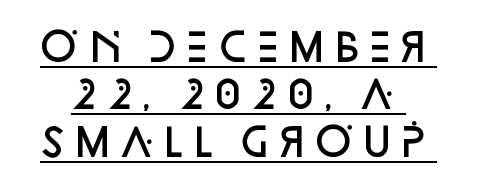
Q: Is the text bold? A: Semi-bold.
Q: Is the text italic (slanted)? A: No, it is upright.
Q: Is the typeface a serif or a sans-serif typeface? A: Sans-serif.
Q: Is the text underlined? A: Yes.
Q: Is the spacing between letters normal or unusually wide? A: Normal.
Q: Is the spacing between lines tight, normal or loose? A: Normal.
Q: Width (condensed, normal, or wide)? A: Normal.
Q: Stroke contrast? A: Low.
Q: x-height? A: Large.
Q: Monospaced? A: No.
